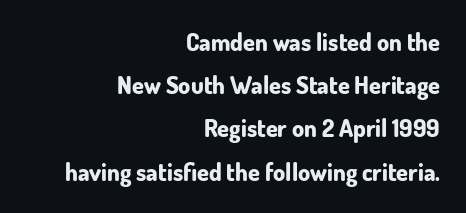
Decoration check: the copy has no underline. The characters look thick and weighty, a clear bold. Upright lettering throughout. These lines are set flush right with a ragged left edge. Nobody touched the tracking dial on this one.
